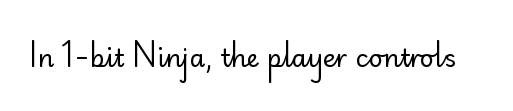
The rendering keeps characters at their native spacing. The font sits on the lighter half of the weight spectrum, regular included. Quick note: underline off. Is there any slant? The stems are plumb.
